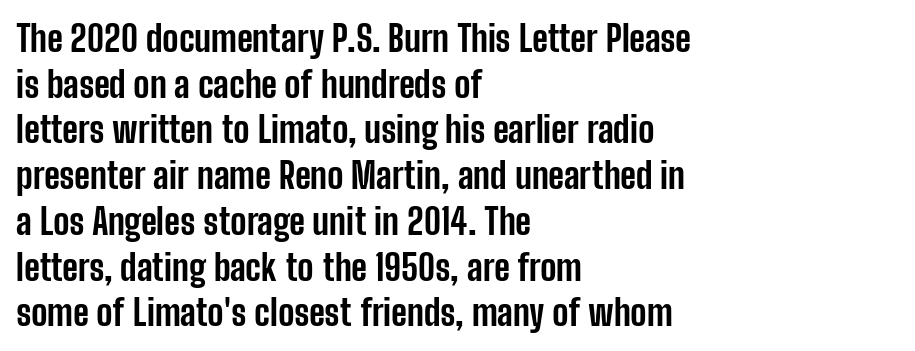
The image shows 36 px bold, condensed sans-serif type, upright; set left-aligned, normal line spacing (1.27x), normal letter spacing, not underlined; low stroke contrast and a medium x-height.
